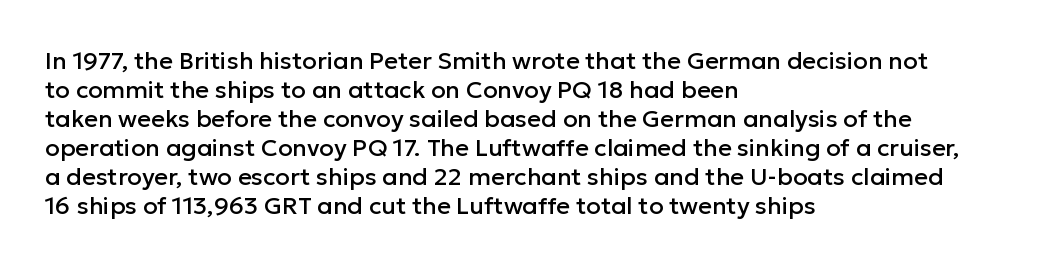
The image shows 24 px text type, upright; set left-aligned, line spacing 1.21x, normal letter spacing, not underlined.
